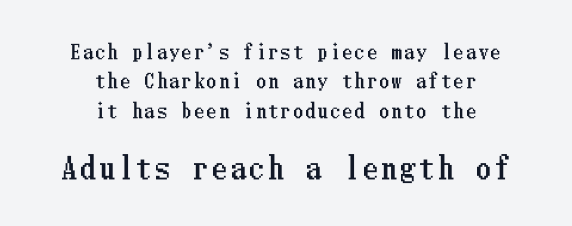
Q: Is the text italic (slanted)? A: No, it is upright.
Q: Is the text underlined? A: No.
Q: How is the paragraph aligned? A: Centered.
Q: Is the spacing between lines tight, normal or loose? A: Normal.
Q: Which block of text is set in a larger size, the first (top) or the second (bottom)? A: The second (bottom) one.
Q: Width (condensed, normal, or wide)? A: Condensed.
Q: Stroke contrast? A: Low.
Q: x-height? A: Medium.
